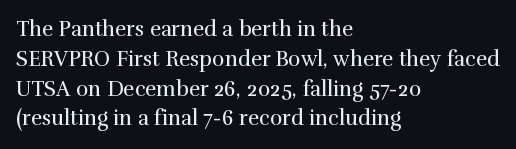
Quick note: interline space is typical. Nothing unusual about the tracking: characters are spaced as the font intends. Unmarked baselines from the first word to the last. No italicization has been applied; the sample stays upright.
